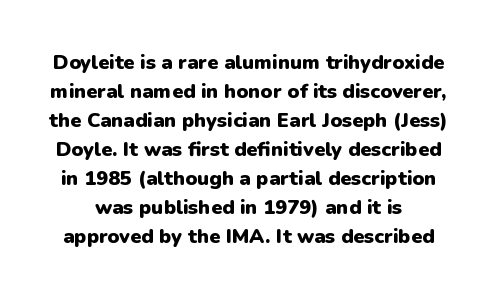
Q: Is the text bold? A: Yes.
Q: Is the text italic (slanted)? A: No, it is upright.
Q: Is the text underlined? A: No.
Q: Is the spacing between letters normal or unusually wide? A: Normal.
Q: Is the spacing between lines tight, normal or loose? A: Normal.
